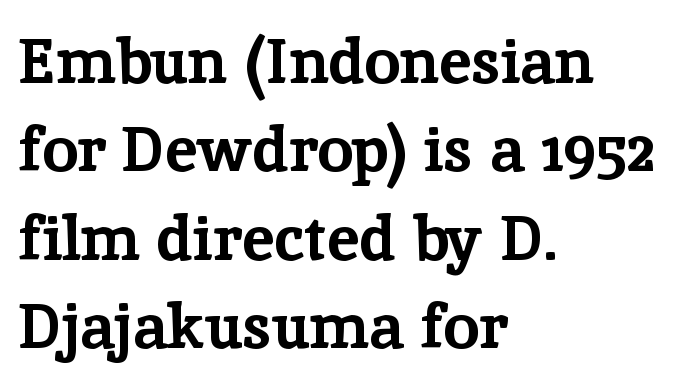
The image shows 64 px bold serif type, upright; set left-aligned, normal line spacing (1.38x), normal letter spacing, not underlined; low stroke contrast and a medium x-height.
